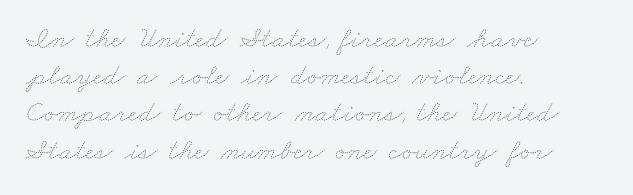
Alignment: flush left. The letters sit at their default tracking, neither squeezed nor spread. The rendering uses natural spacing where letterforms have individual widths. Letters have the restrained weight of plain body copy at most. Descender tails drop into unmarked territory.
